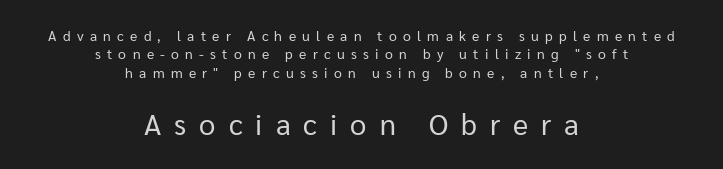
Characters follow at a spacing far wider than the type designer built in. Letters rest on an invisible, unmarked baseline. Both edges are ragged and mirror each other, which tells us the setting is centered. Characters remain perfectly vertical along every line.
